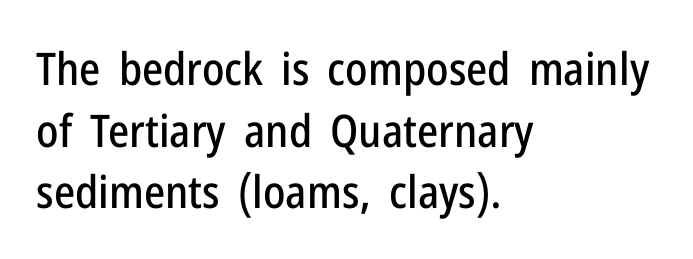
The image shows 45 px condensed sans-serif type, upright; set left-aligned, normal line spacing (1.37x), normal letter spacing, not underlined; low stroke contrast and a medium x-height.
